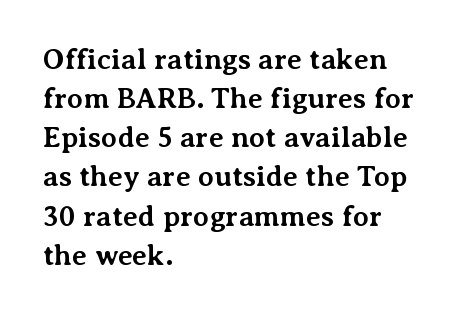
The image shows 29 px bold serif type, upright; set left-aligned, normal line spacing (1.35x), normal letter spacing, not underlined; medium stroke contrast and a medium x-height.
